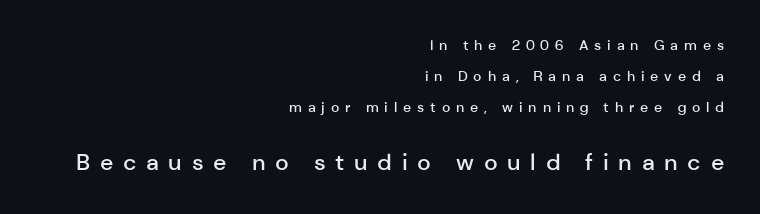
Q: Is the text bold? A: Semi-bold.
Q: Is the text italic (slanted)? A: No, it is upright.
Q: Is the text underlined? A: No.
Q: How is the paragraph aligned? A: Right-aligned.
Q: Is the spacing between letters normal or unusually wide? A: Unusually wide.
Q: Is the spacing between lines tight, normal or loose? A: Loose.
Q: Which block of text is set in a larger size, the first (top) or the second (bottom)? A: The second (bottom) one.
